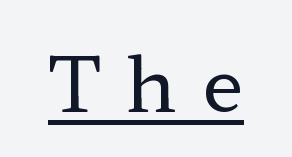
A typesetter would call this proportional, since set widths differ per character. The characters are drawn with everyday or finer stroke widths. These characters rest on top of a visible drawn line. In terms of letterform style, serifs are clearly present. Posture: straight, roman, zero tilt.
